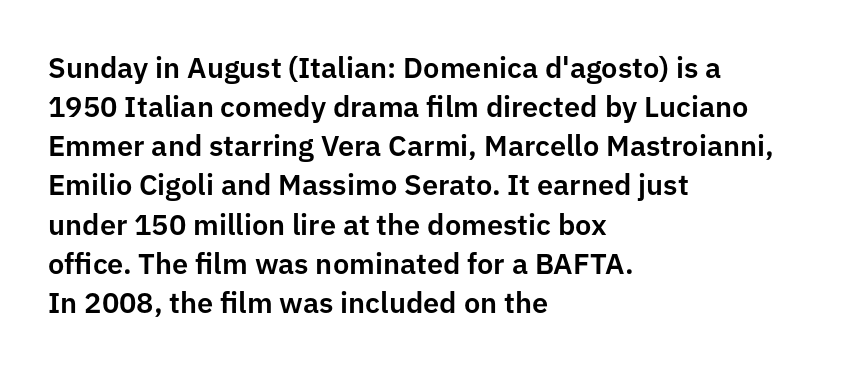
{"serif": "no", "italic": "no", "width": "normal", "stroke_contrast": "low", "x_height": "medium", "monospaced": "no", "underline": "no", "align": "left", "line_spacing": "normal", "line_spacing_ratio": 1.35, "letter_spacing": "normal", "letter_spacing_em": 0.0, "glyph_px": 29}
